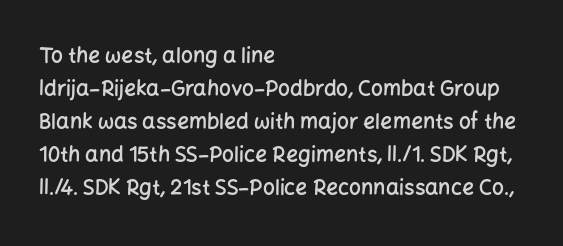
{"italic": "no", "bold": "semi", "underline": "no", "align": "left", "line_spacing": "normal", "line_spacing_ratio": 1.57, "letter_spacing": "normal", "letter_spacing_em": 0.0, "glyph_px": 21}
